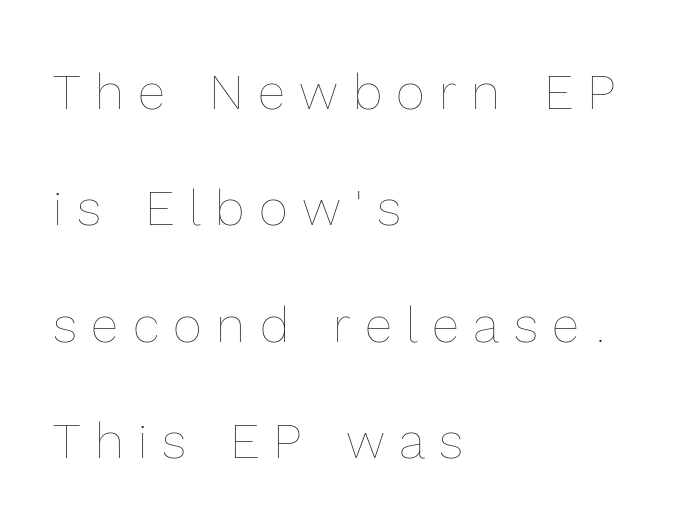
{"italic": "no", "bold": "no", "weight": "thin", "width": "normal", "x_height": "medium", "monospaced": "no", "underline": "no", "align": "left", "line_spacing": "loose", "line_spacing_ratio": 2.33, "letter_spacing": "wide", "letter_spacing_em": 0.29, "glyph_px": 50}
